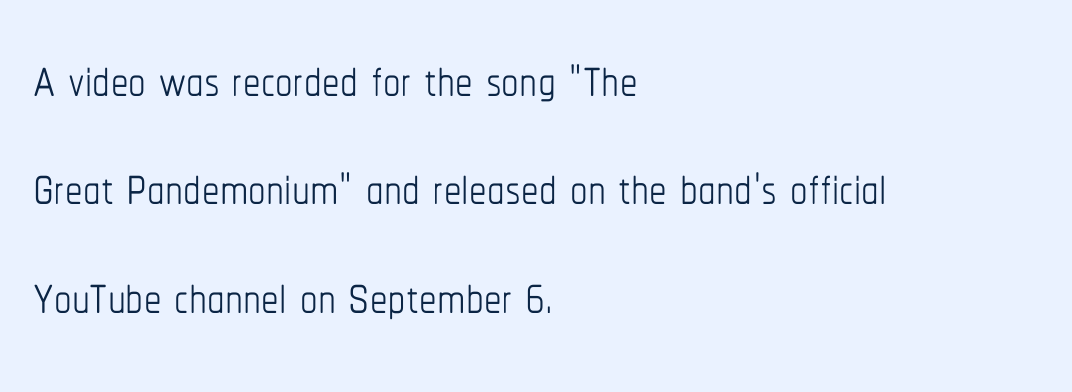
The image shows 70 px thin, condensed type, upright; set left-aligned, normal line spacing (1.55x), normal letter spacing, not underlined; low stroke contrast and a medium x-height.
